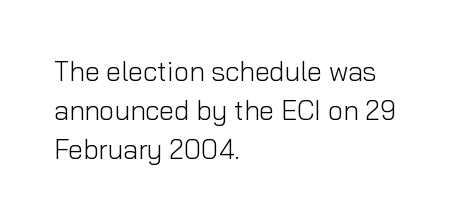
{"italic": "no", "bold": "no", "underline": "no", "align": "left", "line_spacing": "normal", "line_spacing_ratio": 1.44, "letter_spacing": "normal", "letter_spacing_em": 0.0, "glyph_px": 27}
